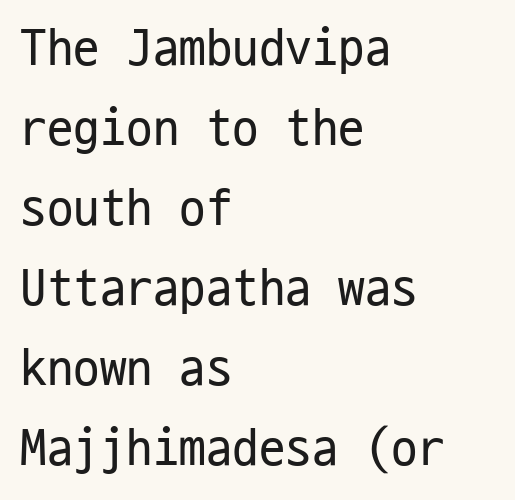
The image shows 53 px regular-weight, condensed sans-serif type, upright, monospaced; set left-aligned, normal line spacing (1.51x), normal letter spacing, not underlined; low stroke contrast and a medium x-height.
